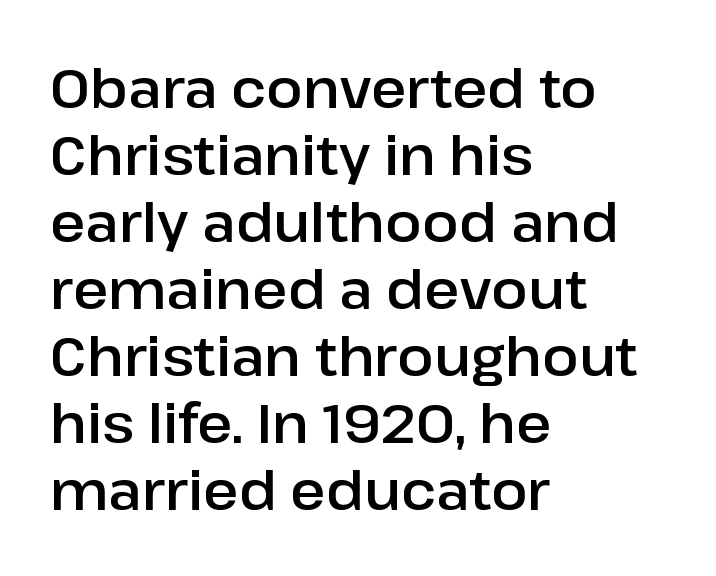
Q: Is the text italic (slanted)? A: No, it is upright.
Q: Is the typeface a serif or a sans-serif typeface? A: Sans-serif.
Q: Is the text underlined? A: No.
Q: How is the paragraph aligned? A: Left-aligned.
Q: Is the spacing between letters normal or unusually wide? A: Normal.
Q: Width (condensed, normal, or wide)? A: Normal.
Q: Stroke contrast? A: Low.
Q: x-height? A: Medium.
Q: Monospaced? A: No.
